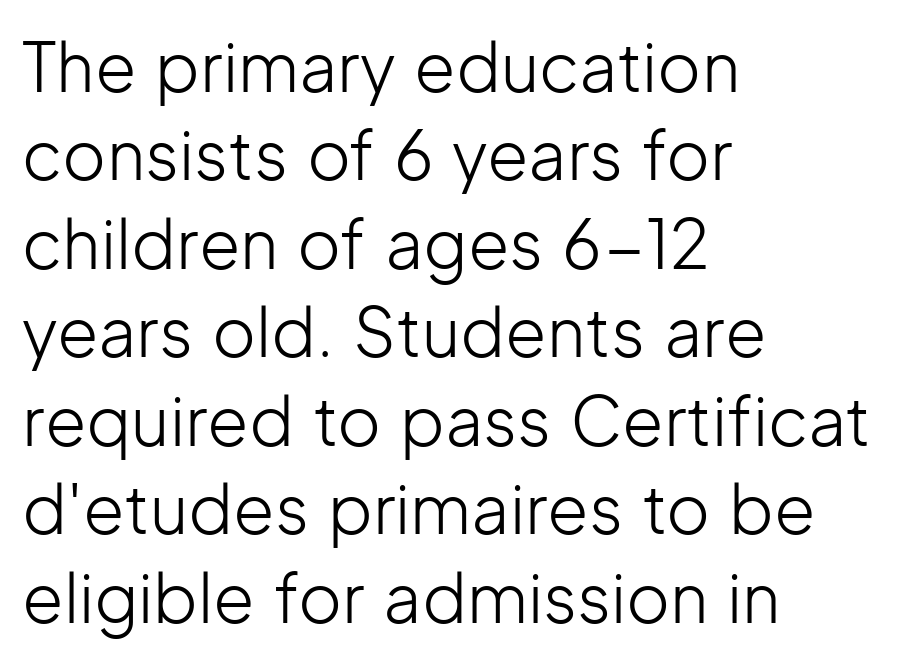
Italic: no, the glyphs are upright roman. Each letter keeps its own natural width here, so spacing adapts to shape. This is not heavy type; no bold has been used. What stands out about the letter spacing? Nothing — it is the standard amount. These lines are composed in type without serifs. Underlining? Definitely not there.
